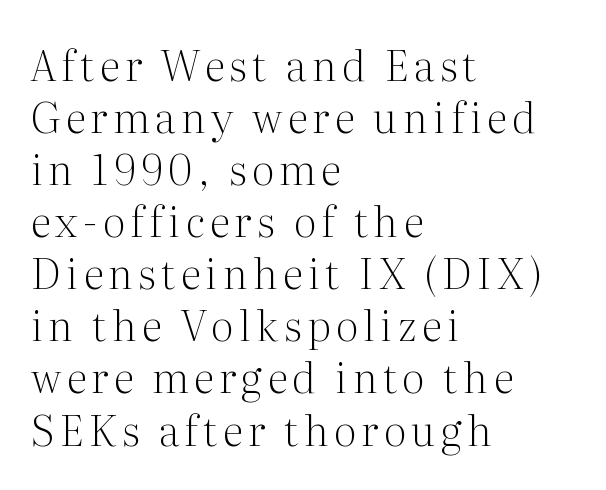
Q: Is the text bold? A: No.
Q: Is the text italic (slanted)? A: No, it is upright.
Q: Is the typeface a serif or a sans-serif typeface? A: Serif.
Q: Is the text underlined? A: No.
Q: How is the paragraph aligned? A: Left-aligned.
Q: Width (condensed, normal, or wide)? A: Normal.
Q: Stroke contrast? A: Medium.
Q: x-height? A: Medium.
Q: Monospaced? A: No.
